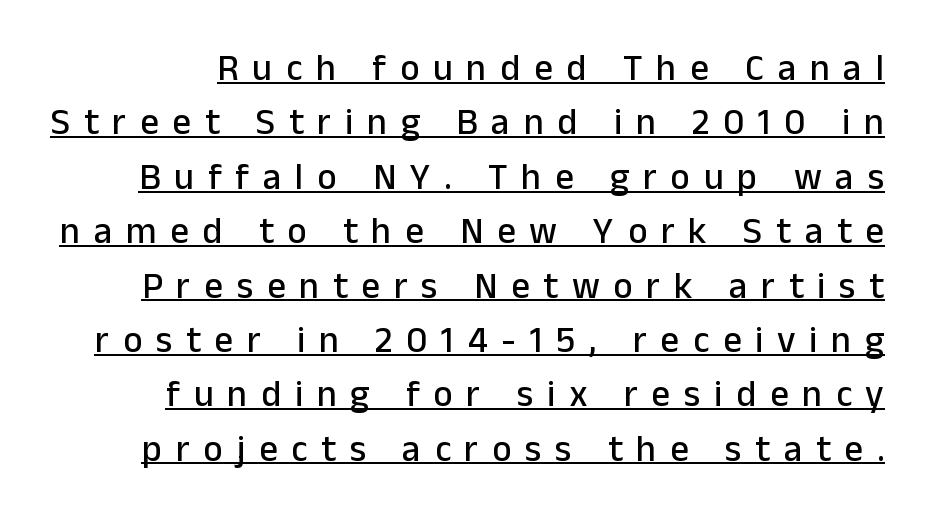
The image shows 37 px sans-serif type, upright; set normal line spacing (1.47x), unusually wide letter spacing (+0.37 em), underlined; low stroke contrast and a medium x-height.
